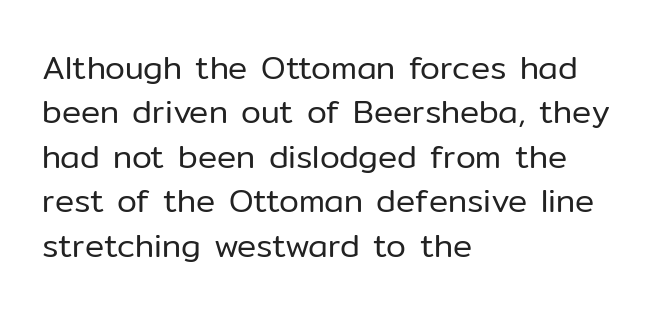
The image shows 32 px regular-weight sans-serif type, upright; set left-aligned, normal line spacing (1.39x), normal letter spacing, not underlined; low stroke contrast and a medium x-height.
